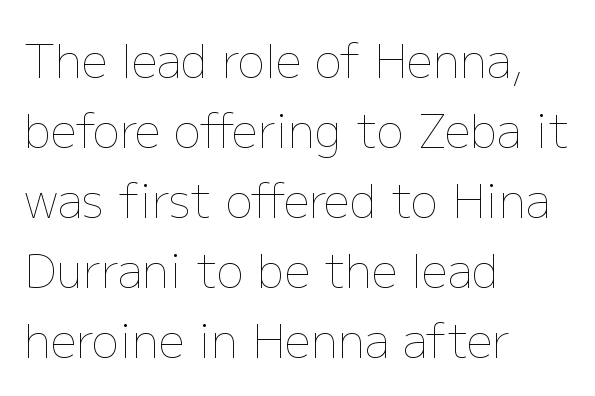
Q: Is the text bold? A: No.
Q: Is the text italic (slanted)? A: No, it is upright.
Q: Is the text underlined? A: No.
Q: How is the paragraph aligned? A: Left-aligned.
Q: Is the spacing between letters normal or unusually wide? A: Normal.
Q: Is the spacing between lines tight, normal or loose? A: Normal.
Q: Width (condensed, normal, or wide)? A: Normal.
Q: Stroke contrast? A: Low.
Q: x-height? A: Medium.
Q: Monospaced? A: No.
